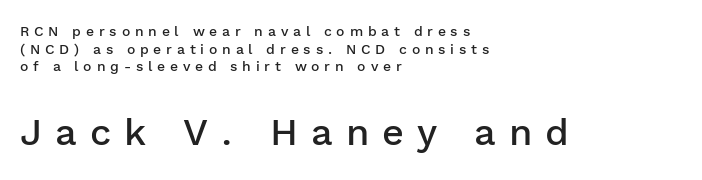
One glance says typical: line gaps are just what's usual. These lines are rendered in a variable-pitch font. The rendering enlarges the type as you move from the upper chunk to the lower. Observe the absence of serifs on each vertical stroke in this sample. Compared with typical body copy, the letter spacing here is much looser. Quick note: not italic, upright.
